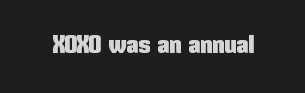
Q: Is the text italic (slanted)? A: No, it is upright.
Q: Is the text underlined? A: No.
Q: Is the spacing between letters normal or unusually wide? A: Normal.
